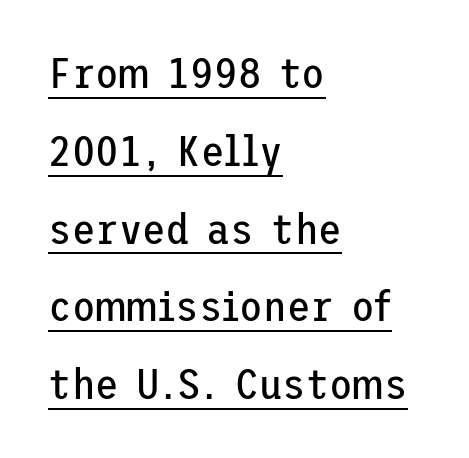
{"serif": "no", "italic": "no", "bold": "no", "weight": "regular", "width": "normal", "stroke_contrast": "low", "x_height": "medium", "underline": "yes", "align": "left", "line_spacing_ratio": 1.81, "letter_spacing": "normal", "letter_spacing_em": 0.0, "glyph_px": 43}
